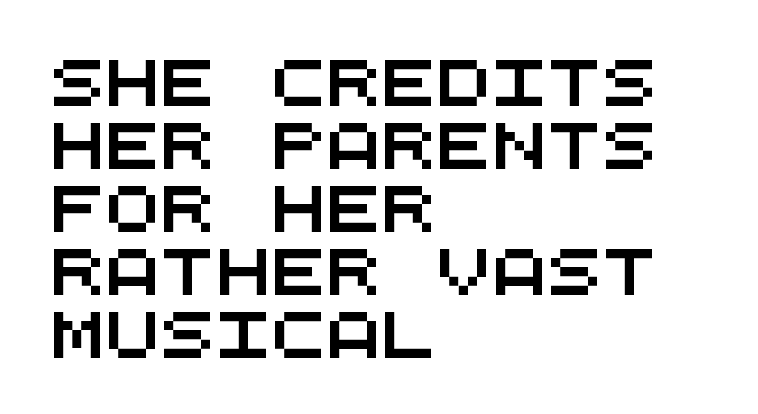
The image shows 46 px wide sans-serif type, monospaced; set left-aligned, normal line spacing (1.37x), normal letter spacing, not underlined; medium stroke contrast and a large x-height.
